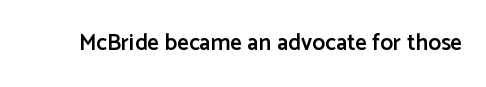
The image shows 23 px text type, upright; set normal letter spacing, not underlined.
